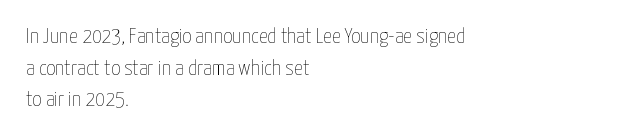
Q: Is the text bold? A: No.
Q: Is the text italic (slanted)? A: No, it is upright.
Q: Is the text underlined? A: No.
Q: How is the paragraph aligned? A: Left-aligned.
Q: Is the spacing between letters normal or unusually wide? A: Normal.
Q: Is the spacing between lines tight, normal or loose? A: Normal.
